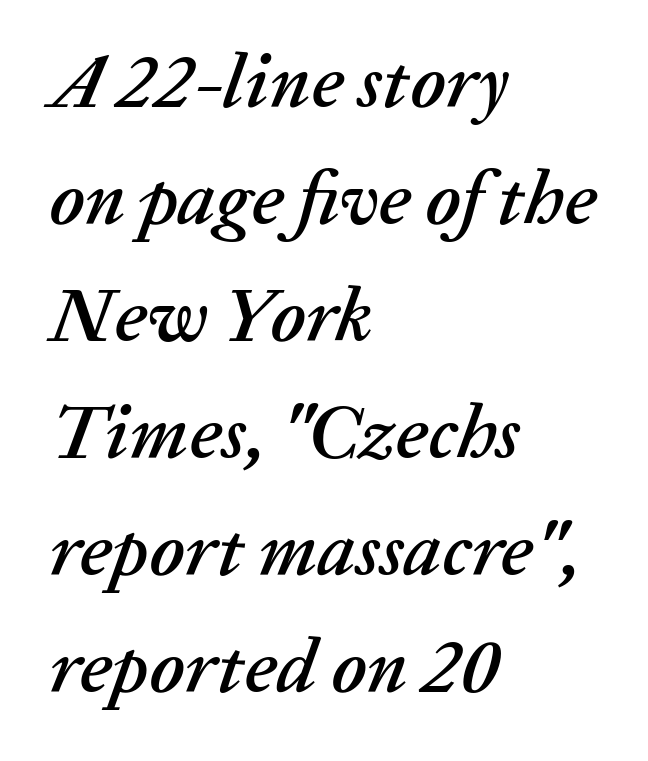
Observe the ordinary spacing: letters are neighbours, not strangers. Line beginnings align vertically; line endings do not. Spacing verdict: proportional, widths tailored to each character. This sample keeps an unexceptional amount of space between lines. This rendering features lettering with no underline. Rendered with sloped, italic letterforms.
